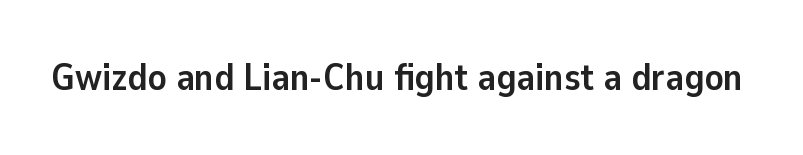
The face used here has the dense, thick strokes of a bold. Serifs: no, the terminals of the letterforms are clean. No extra tracking has been applied to these lines. The area under the type is left untouched.
